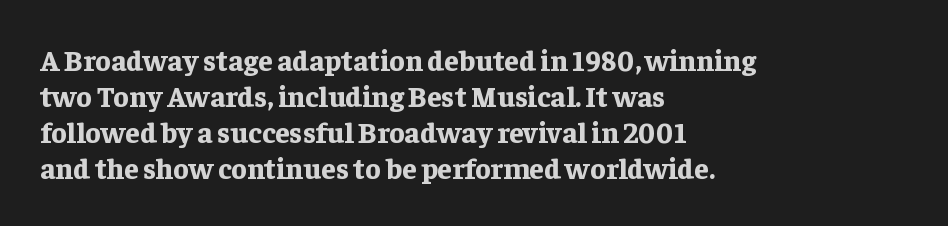
The image shows 29 px bold serif type, upright; set left-aligned, line spacing 1.24x, normal letter spacing, not underlined; low stroke contrast and a medium x-height.
